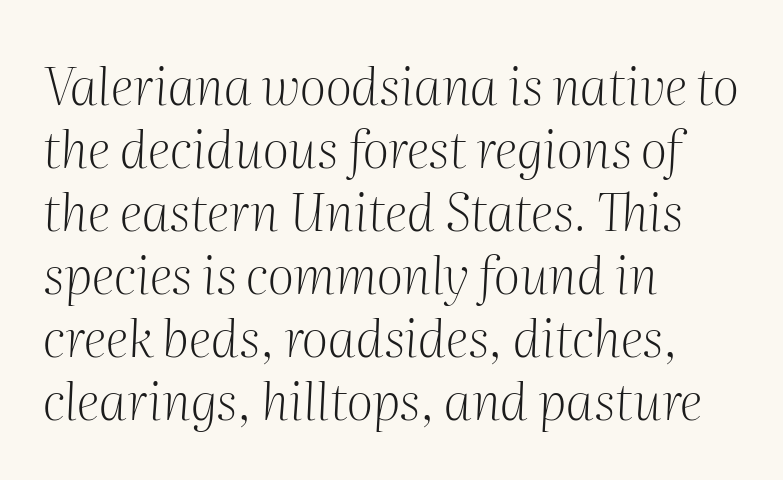
Q: Is the text bold? A: No.
Q: Is the text italic (slanted)? A: Yes, it leans right by about 2 degrees.
Q: Is the typeface a serif or a sans-serif typeface? A: Serif.
Q: Is the text underlined? A: No.
Q: How is the paragraph aligned? A: Left-aligned.
Q: Is the spacing between letters normal or unusually wide? A: Normal.
Q: Width (condensed, normal, or wide)? A: Normal.
Q: Stroke contrast? A: Medium.
Q: x-height? A: Medium.
Q: Monospaced? A: No.
